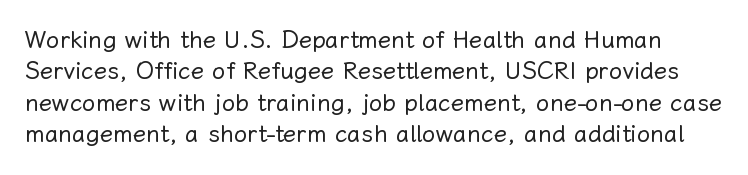
{"italic": "no", "bold": "no", "underline": "no", "line_spacing": "normal", "line_spacing_ratio": 1.31, "letter_spacing": "normal", "letter_spacing_em": 0.0, "glyph_px": 24}
